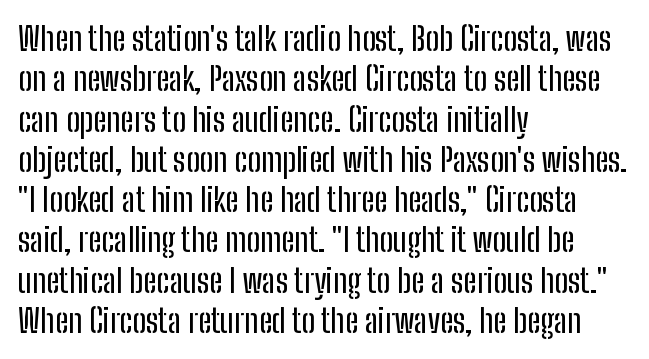
{"serif": "no", "italic": "no", "width": "condensed", "stroke_contrast": "low", "x_height": "medium", "monospaced": "no", "underline": "no", "align": "left", "line_spacing_ratio": 1.22, "letter_spacing": "normal", "letter_spacing_em": 0.0, "glyph_px": 33}
